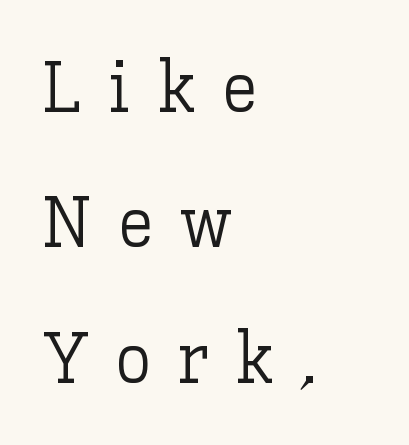
The image shows 72 px light type, upright; set left-aligned, line spacing 1.88x, unusually wide letter spacing (+0.37 em), not underlined; low stroke contrast and a medium x-height.
